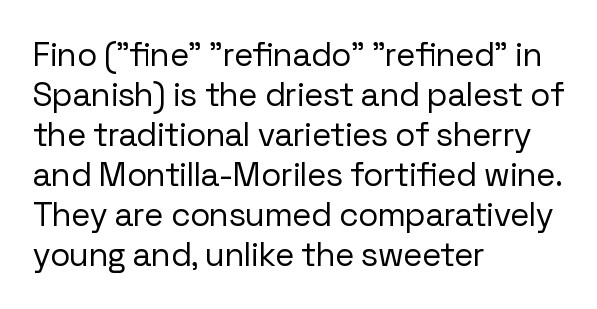
Q: Is the text bold? A: No.
Q: Is the text italic (slanted)? A: No, it is upright.
Q: Is the typeface a serif or a sans-serif typeface? A: Sans-serif.
Q: Is the text underlined? A: No.
Q: How is the paragraph aligned? A: Left-aligned.
Q: Is the spacing between letters normal or unusually wide? A: Normal.
Q: Width (condensed, normal, or wide)? A: Normal.
Q: Stroke contrast? A: Low.
Q: x-height? A: Medium.
Q: Monospaced? A: No.
